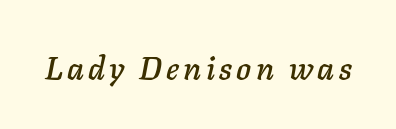
Q: Is the text italic (slanted)? A: Yes, it leans right by about 11 degrees.
Q: Is the text underlined? A: No.
Q: Width (condensed, normal, or wide)? A: Normal.
Q: Stroke contrast? A: Low.
Q: x-height? A: Medium.
Q: Monospaced? A: No.
